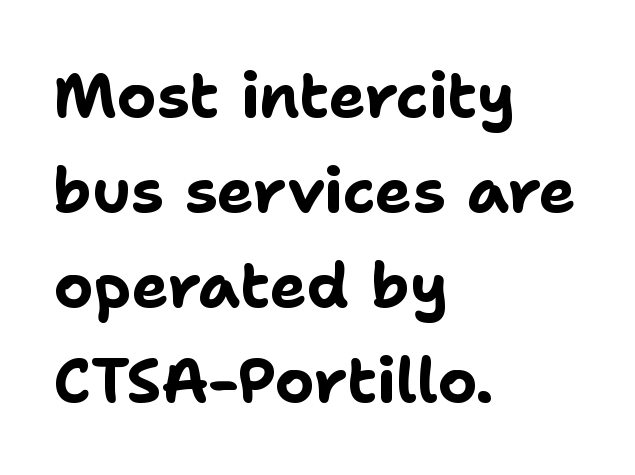
Does the copy run flush right? No — it runs flush left. Regarding leading, the lines here are spaced in the standard way. In terms of letterform style, serifs are entirely absent. When letters stand straight like this, we call the style roman or upright. The space directly below the letters is spotless.
